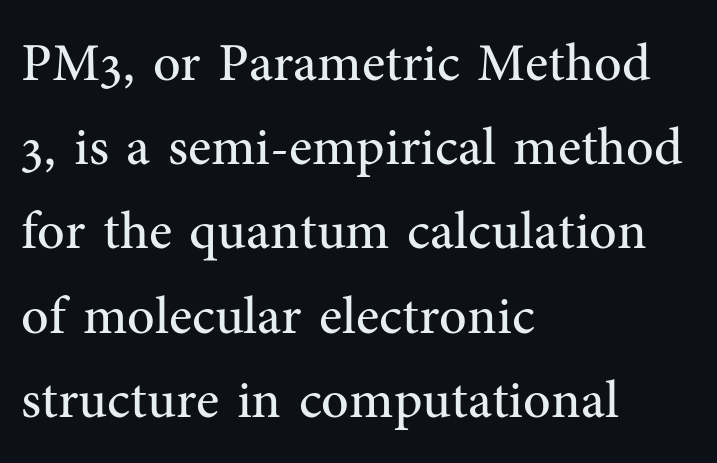
Nothing unusual about the tracking: characters are spaced as the font intends. The paragraph has a hard left edge and a soft right edge. Rendered with straight, roman letterforms. Nothing heavy about these letters — not bold at all.
